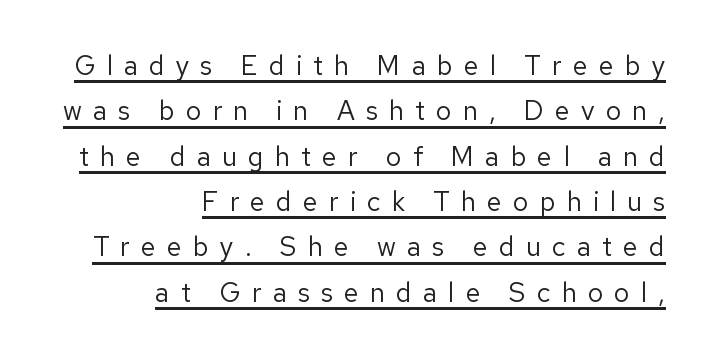
Upright lettering throughout. Horizontally, the lines are justified to the trailing edge only. Regarding leading, the lines here are spaced in the standard way. Observe the wide spacing: letters keep a clear distance from each other.
